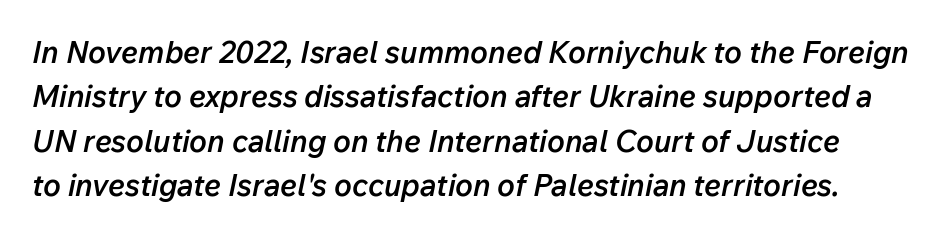
The image shows 30 px semibold type, italic (leaning right); set normal line spacing (1.48x), normal letter spacing, not underlined; low stroke contrast and a medium x-height.
